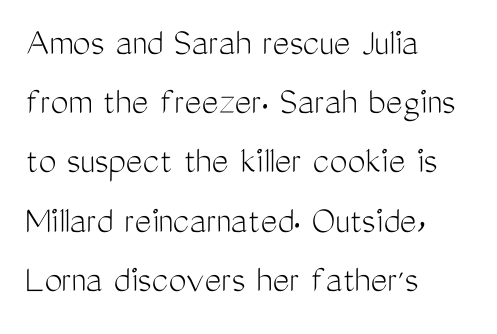
Q: Is the text bold? A: No.
Q: Is the text italic (slanted)? A: No, it is upright.
Q: Is the typeface a serif or a sans-serif typeface? A: Sans-serif.
Q: Is the text underlined? A: No.
Q: How is the paragraph aligned? A: Left-aligned.
Q: Is the spacing between letters normal or unusually wide? A: Normal.
Q: Is the spacing between lines tight, normal or loose? A: Normal.
Q: Width (condensed, normal, or wide)? A: Condensed.
Q: Stroke contrast? A: Medium.
Q: x-height? A: Medium.
Q: Monospaced? A: No.
